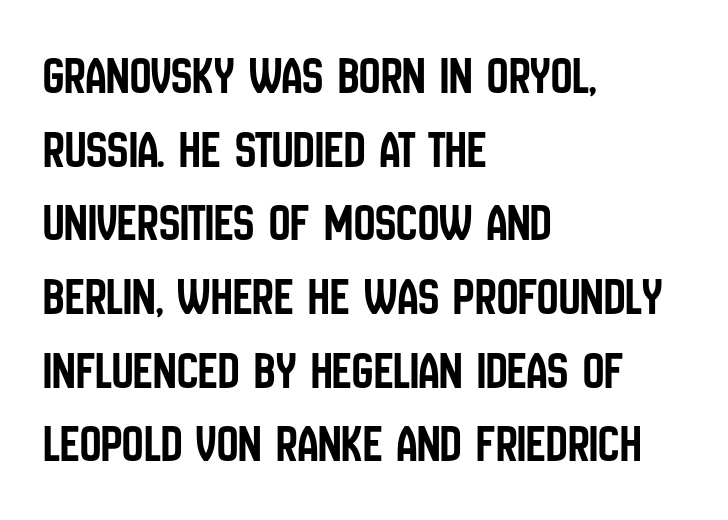
Q: Is the text italic (slanted)? A: No, it is upright.
Q: Is the typeface a serif or a sans-serif typeface? A: Sans-serif.
Q: Is the text underlined? A: No.
Q: How is the paragraph aligned? A: Left-aligned.
Q: Is the spacing between letters normal or unusually wide? A: Normal.
Q: Is the spacing between lines tight, normal or loose? A: Normal.
Q: Width (condensed, normal, or wide)? A: Condensed.
Q: Stroke contrast? A: Low.
Q: x-height? A: Large.
Q: Monospaced? A: No.
